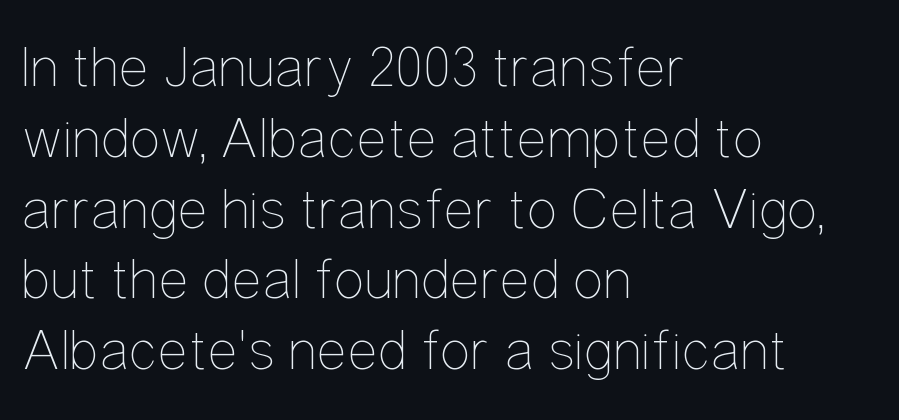
Q: Is the text bold? A: No.
Q: Is the text italic (slanted)? A: No, it is upright.
Q: Is the text underlined? A: No.
Q: How is the paragraph aligned? A: Left-aligned.
Q: Is the spacing between letters normal or unusually wide? A: Normal.
Q: Width (condensed, normal, or wide)? A: Condensed.
Q: Stroke contrast? A: Low.
Q: x-height? A: Medium.
Q: Monospaced? A: No.
